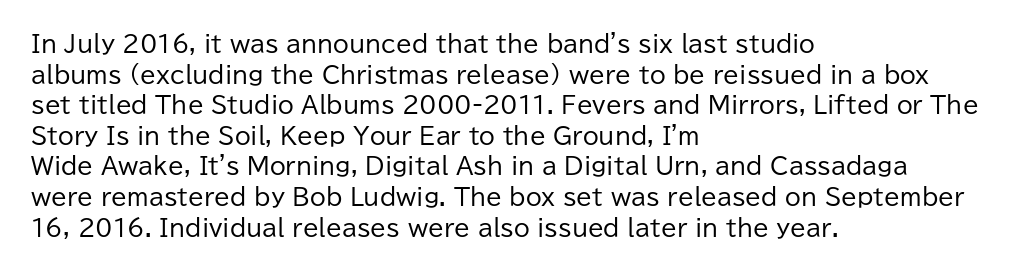
{"italic": "no", "bold": "no", "underline": "no", "align": "left", "line_spacing": "normal", "line_spacing_ratio": 1.33, "letter_spacing": "normal", "letter_spacing_em": 0.0, "glyph_px": 23}
